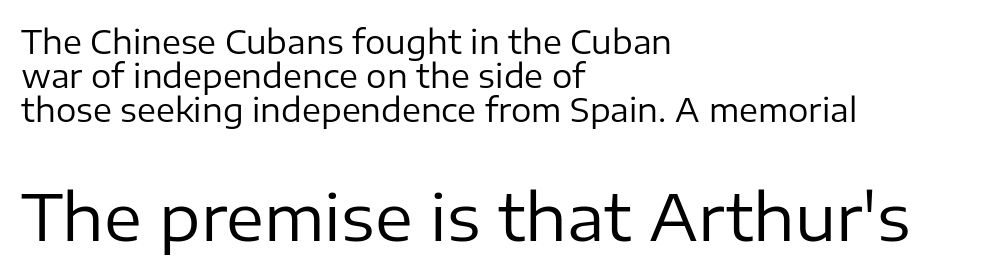
{"serif": "no", "italic": "no", "bold": "no", "weight": "regular", "width": "normal", "stroke_contrast": "low", "x_height": "medium", "monospaced": "no", "underline": "no", "align": "left", "line_spacing": "tight", "line_spacing_ratio": 1.07, "letter_spacing": "normal", "letter_spacing_em": 0.0, "larger_block": "second", "size_ratio": 2.0, "glyph_px": 64}
